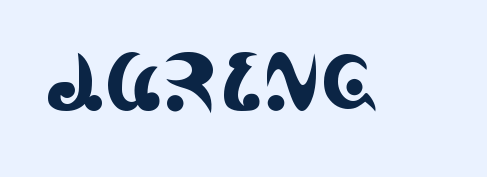
The passage shown is typed in a proportional face where columns would drift. Posture: straight, roman, zero tilt. The glyphs in this specimen are seriffed. Letter spacing: default. The passage shown is not underscored anywhere.
